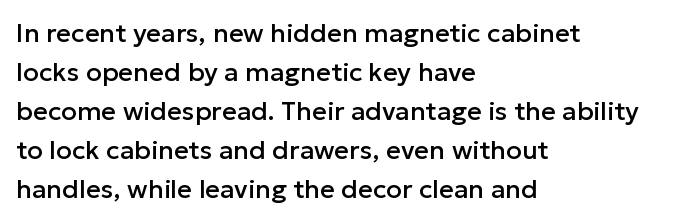
The compositor pushed each line to the left boundary. Every stem runs plumb, perpendicular to the baseline. This sample keeps an unexceptional amount of space between lines. Here the glyphs are tracked normally, forming tight word shapes. Descender tails drop into unmarked territory.
